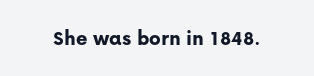
The image shows 22 px bold type, upright; set normal letter spacing, not underlined.
